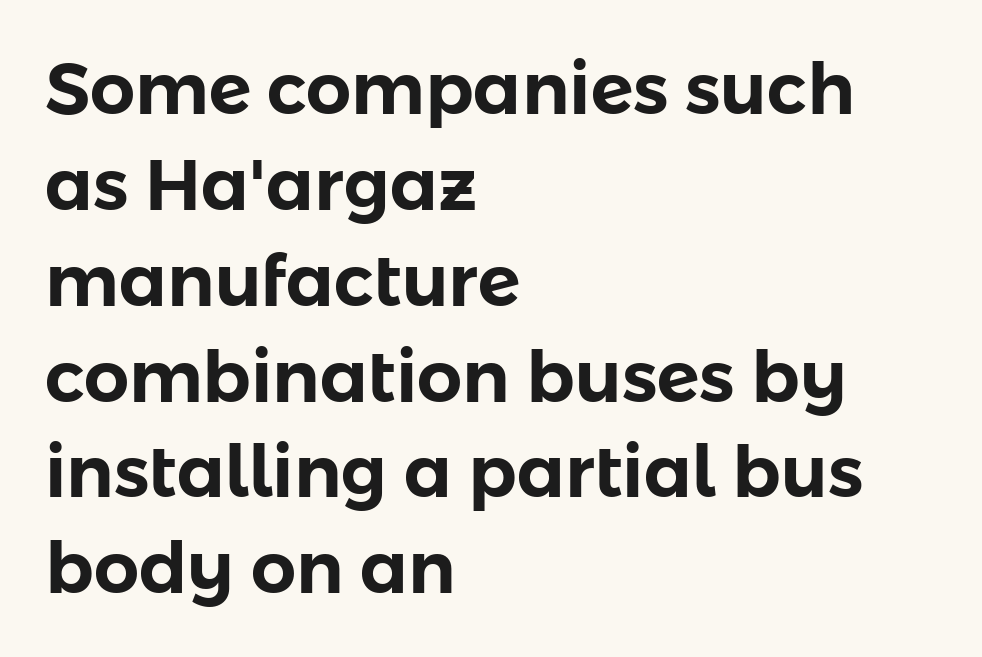
Looks like regular typesetting: each glyph gets only the width it needs. Type style note: lacks serifs. Underline: absent. Each line starts at the same left margin while the right side varies. The block of text has a typical density, with ordinary space between rows. The rendering keeps characters at their native spacing.
